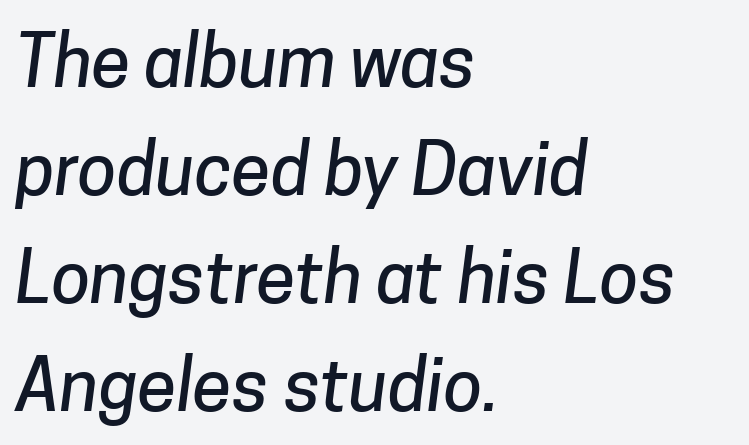
The image shows 71 px sans-serif type; set left-aligned, normal line spacing (1.52x), normal letter spacing, not underlined; low stroke contrast and a medium x-height.
